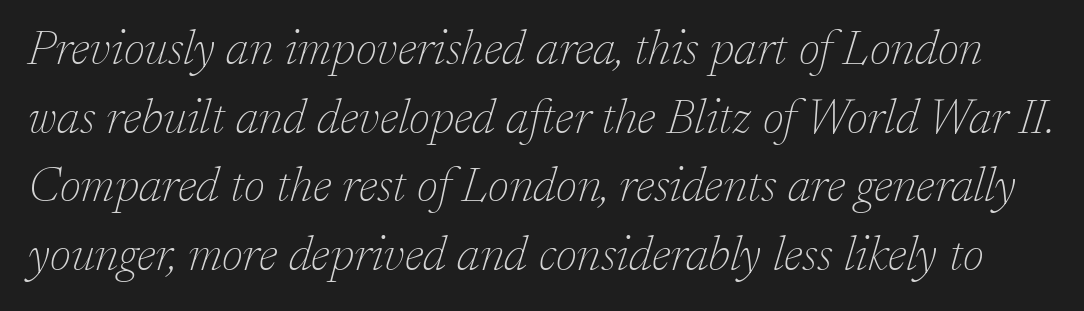
Q: Is the text bold? A: No.
Q: Is the text italic (slanted)? A: Yes, it leans right by about 17 degrees.
Q: Is the typeface a serif or a sans-serif typeface? A: Serif.
Q: Is the text underlined? A: No.
Q: Is the spacing between letters normal or unusually wide? A: Normal.
Q: Is the spacing between lines tight, normal or loose? A: Normal.
Q: Width (condensed, normal, or wide)? A: Normal.
Q: Stroke contrast? A: Low.
Q: x-height? A: Medium.
Q: Monospaced? A: No.
